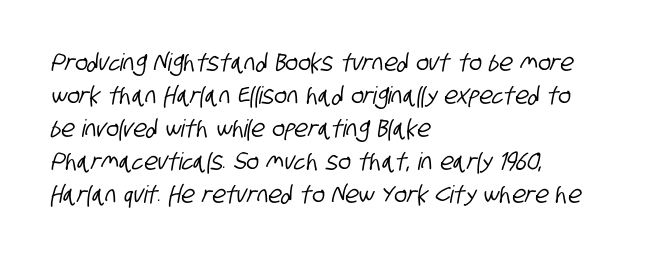
{"underline": "no", "align": "left", "line_spacing": "normal", "line_spacing_ratio": 1.37, "letter_spacing": "normal", "letter_spacing_em": 0.0, "glyph_px": 24}
